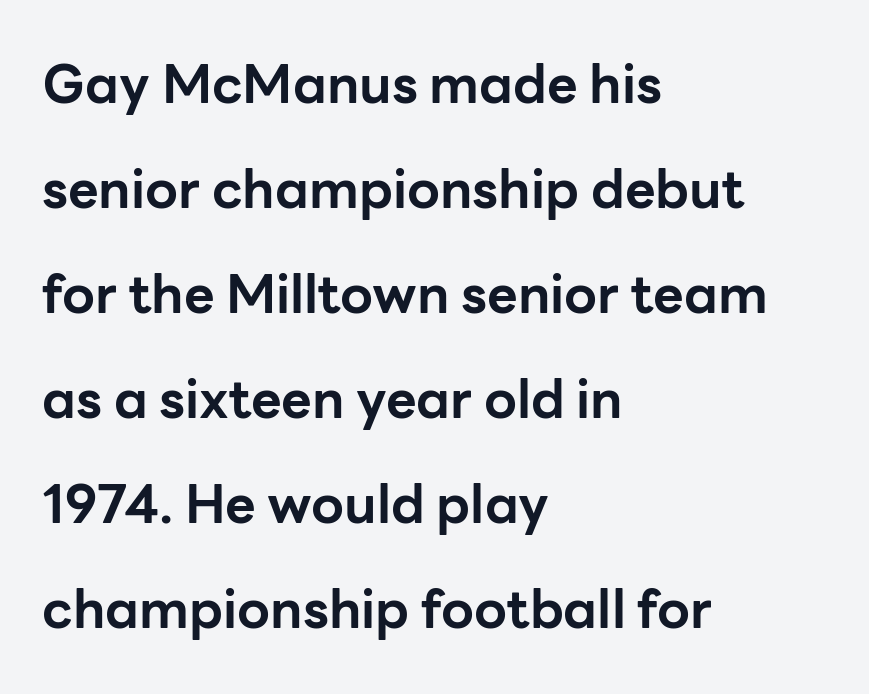
{"serif": "no", "italic": "no", "bold": "yes", "weight": "bold", "width": "normal", "stroke_contrast": "low", "x_height": "medium", "monospaced": "no", "underline": "no", "align": "left", "line_spacing": "loose", "line_spacing_ratio": 1.98, "letter_spacing": "normal", "letter_spacing_em": 0.0, "glyph_px": 53}
